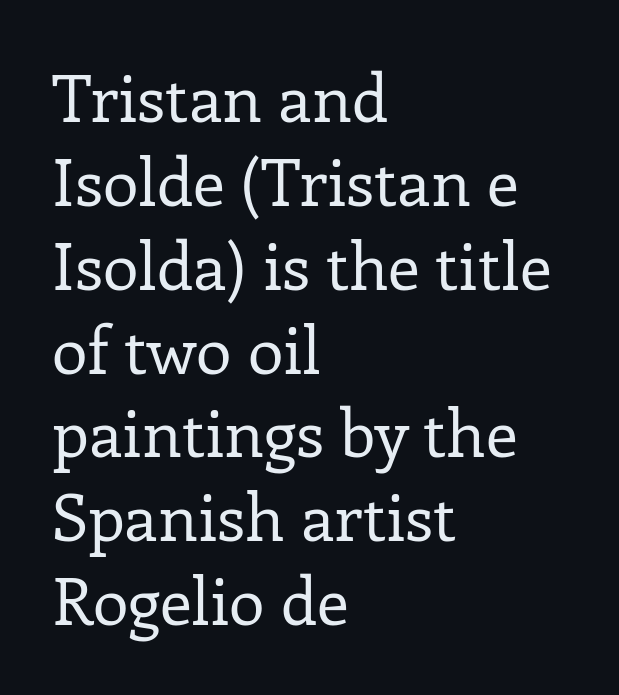
Left-aligned paragraph, ragged on the right. Heft: none added — not bold. Nobody drew a line under any word here. Are there feet on the stems? There are — it's a serif.
